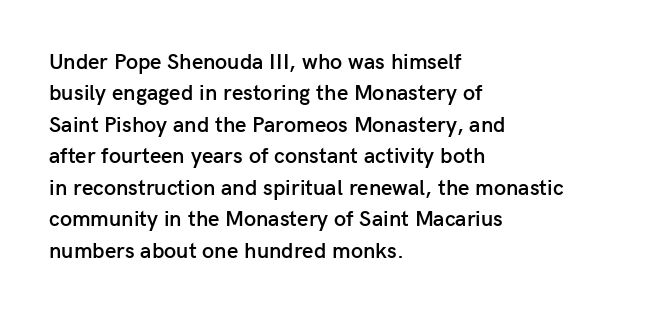
Successive baselines arrive at the customary interval. Horizontally, the lines are justified to the leading edge only. Short note: letters normally spaced. Emphasis by weight is partial: semibold. The gap between lines stays unmarked. Ordinary non-slanted type is in use.
